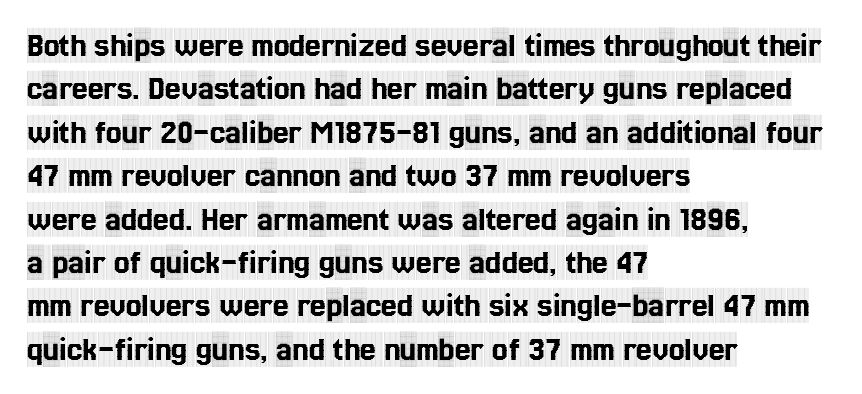
The image shows 35 px condensed serif type, upright; set left-aligned, line spacing 1.24x, normal letter spacing, not underlined; a large x-height.
